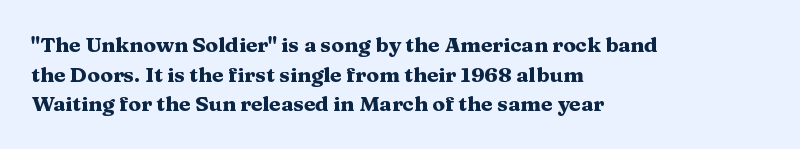
Q: Is the text bold? A: Yes.
Q: Is the text italic (slanted)? A: No, it is upright.
Q: Is the text underlined? A: No.
Q: How is the paragraph aligned? A: Left-aligned.
Q: Is the spacing between letters normal or unusually wide? A: Normal.
Q: Is the spacing between lines tight, normal or loose? A: Normal.
